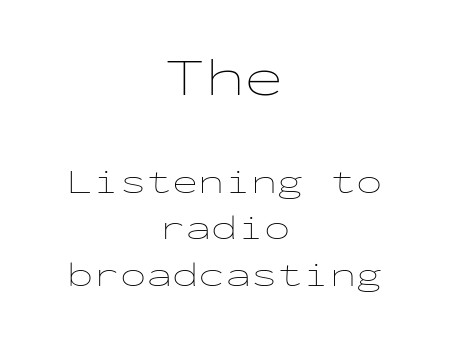
Q: Is the text bold? A: No.
Q: Is the text italic (slanted)? A: No, it is upright.
Q: Is the text underlined? A: No.
Q: How is the paragraph aligned? A: Centered.
Q: Is the spacing between letters normal or unusually wide? A: Normal.
Q: Is the spacing between lines tight, normal or loose? A: Normal.
Q: Which block of text is set in a larger size, the first (top) or the second (bottom)? A: The first (top) one.
Q: Width (condensed, normal, or wide)? A: Wide.
Q: Stroke contrast? A: Low.
Q: x-height? A: Medium.
Q: Monospaced? A: Yes.
